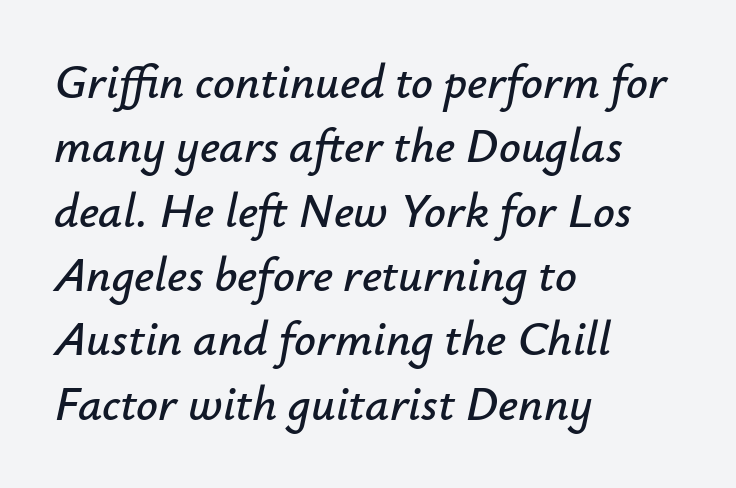
The image shows 48 px text type, italic (leaning right); set left-aligned, normal line spacing (1.34x), normal letter spacing, not underlined; low stroke contrast and a small x-height.
